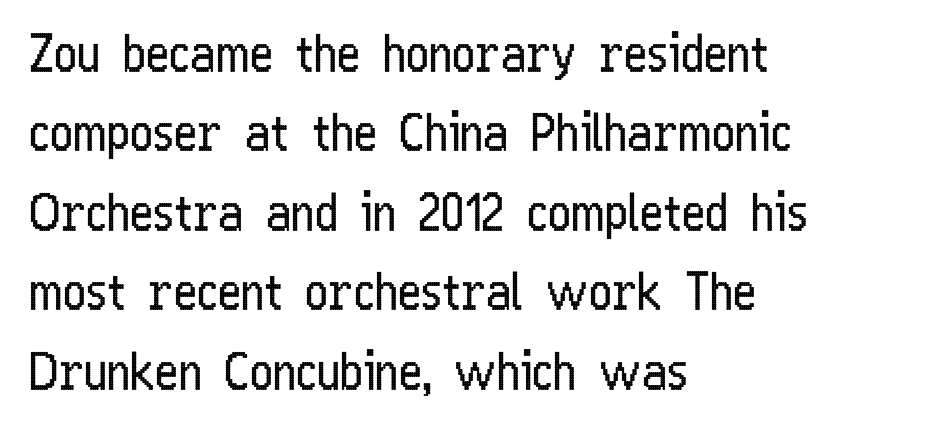
The image shows 50 px regular-weight, condensed sans-serif type, upright; set left-aligned, normal line spacing (1.59x), normal letter spacing, not underlined; low stroke contrast and a medium x-height.
